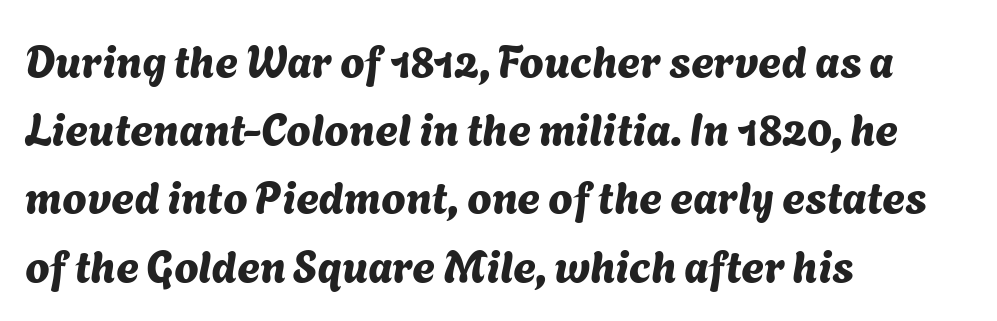
{"serif": "no", "width": "normal", "stroke_contrast": "medium", "x_height": "medium", "monospaced": "no", "underline": "no", "align": "left", "line_spacing": "normal", "line_spacing_ratio": 1.55, "letter_spacing": "normal", "letter_spacing_em": 0.0, "glyph_px": 44}
